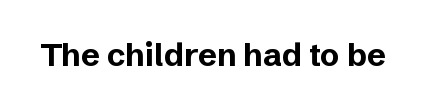
Q: Is the text bold? A: Yes.
Q: Is the text italic (slanted)? A: No, it is upright.
Q: Is the typeface a serif or a sans-serif typeface? A: Sans-serif.
Q: Is the text underlined? A: No.
Q: Is the spacing between letters normal or unusually wide? A: Normal.
Q: Width (condensed, normal, or wide)? A: Normal.
Q: Stroke contrast? A: Low.
Q: x-height? A: Medium.
Q: Monospaced? A: No.
